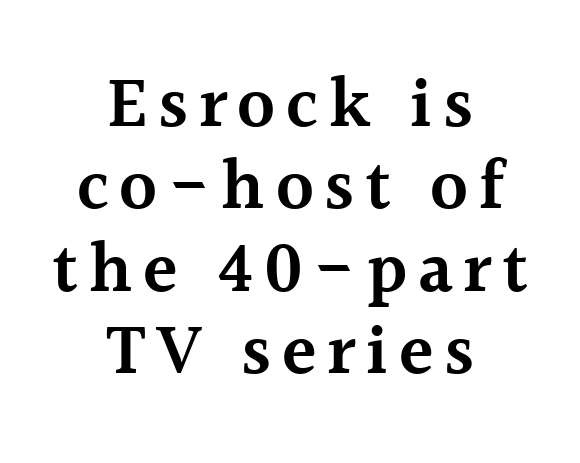
Is this a fixed-width face? No — the glyphs have proportional, varying widths. Serif or sans? Serif — the stroke terminals have little feet. A clean baseline with only descenders dipping below it. Every row of glyphs is offset so its center matches the block's center. Nope, not italic — everything's standing straight.
